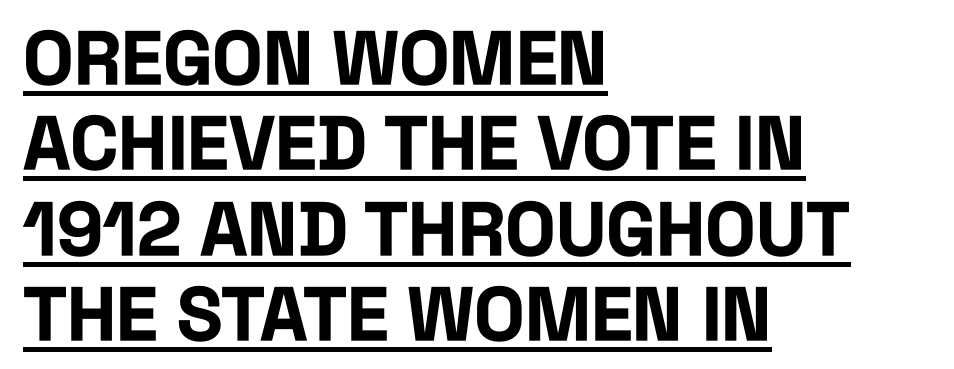
The image shows 75 px bold, condensed sans-serif type, upright; set left-aligned, tight line spacing (1.14x), normal letter spacing, underlined; low stroke contrast and a large x-height.
